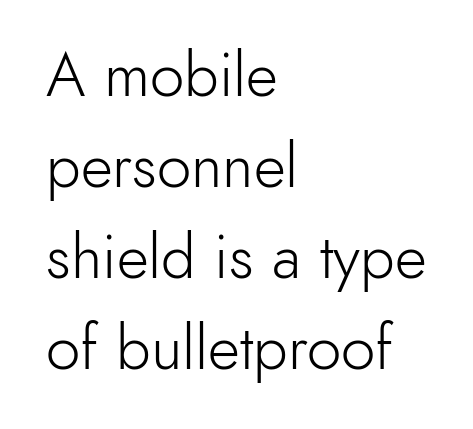
You can tell it's not italic because the verticals are truly vertical. The gaps between neighbouring characters are ordinary and unremarkable. To sum up the face: it is a sans, with no serifs. The text block is weighted toward the left margin, trailing off unevenly rightward.
